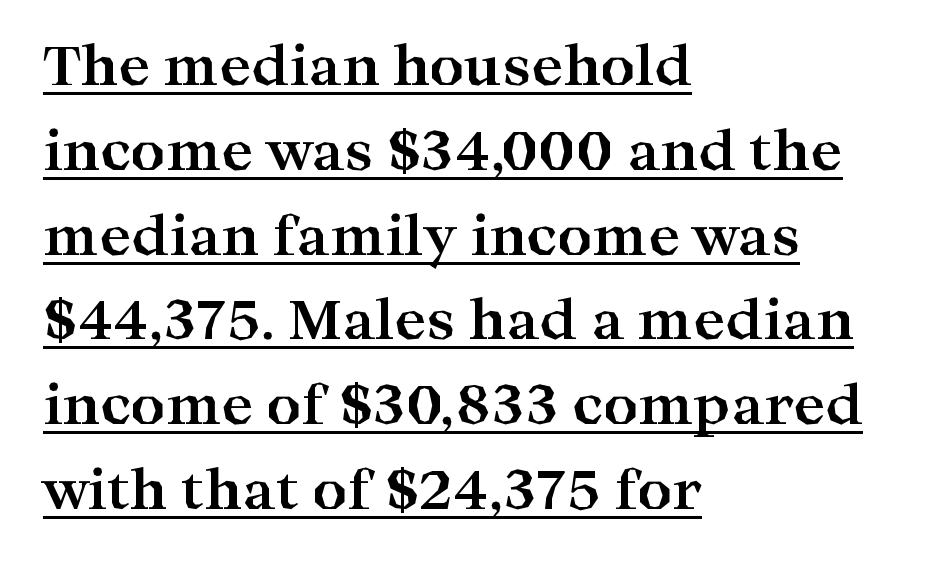
These words are printed bold, with thick strokes throughout. Does the leading feel generous? No, just average. In terms of letterspacing, this is plain default setting. Posture: upright roman.
